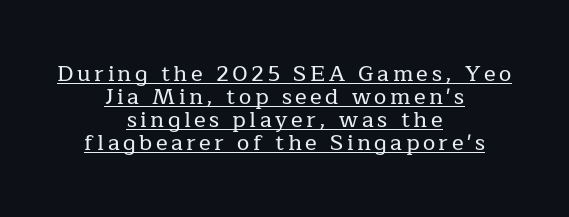
Quick note: not italic, upright. Underlined type. Successive baselines arrive quickly, one right under another. Each line is balanced around a shared central axis.
